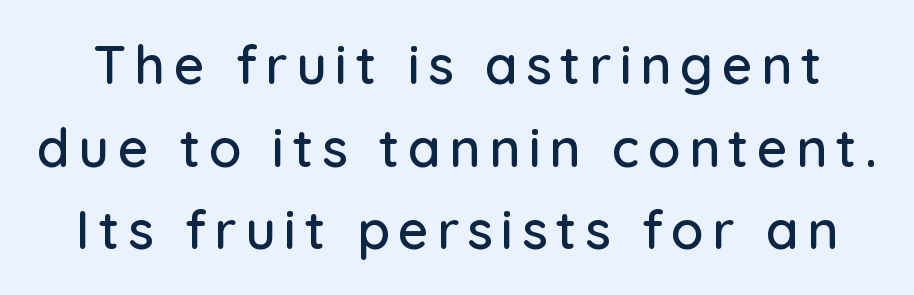
Q: Is the text italic (slanted)? A: No, it is upright.
Q: Is the typeface a serif or a sans-serif typeface? A: Sans-serif.
Q: Is the text underlined? A: No.
Q: Is the spacing between lines tight, normal or loose? A: Normal.
Q: Width (condensed, normal, or wide)? A: Normal.
Q: Stroke contrast? A: Low.
Q: x-height? A: Medium.
Q: Monospaced? A: No.
